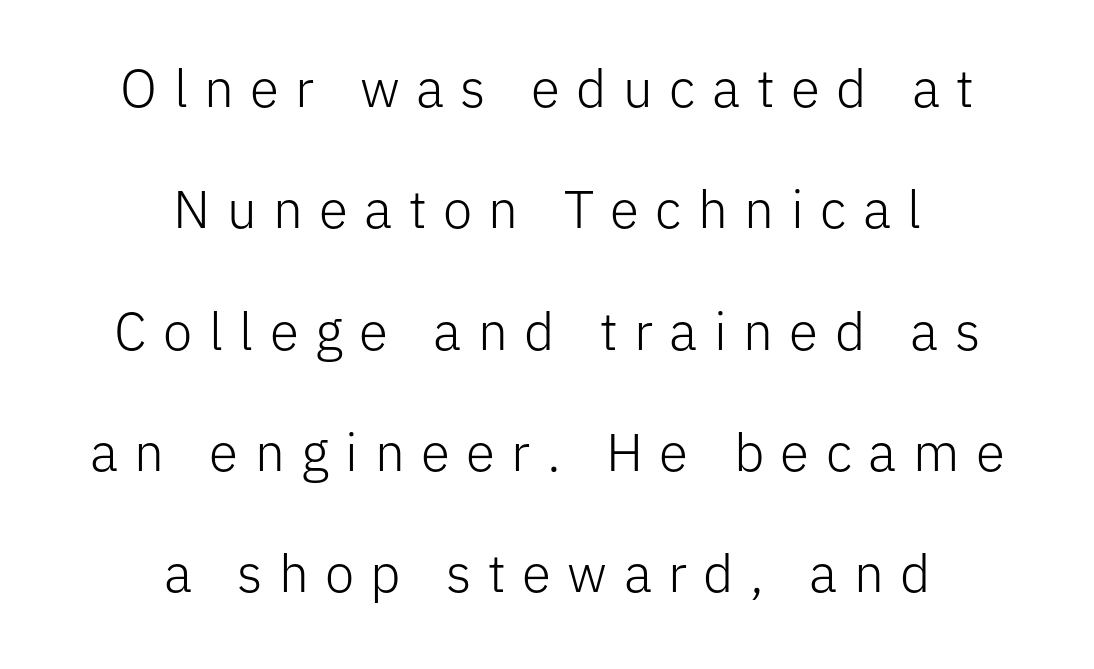
{"serif": "no", "italic": "no", "bold": "no", "weight": "light", "width": "normal", "stroke_contrast": "low", "x_height": "medium", "monospaced": "no", "underline": "no", "align": "center", "line_spacing": "loose", "line_spacing_ratio": 2.29, "letter_spacing": "wide", "letter_spacing_em": 0.31, "glyph_px": 53}
